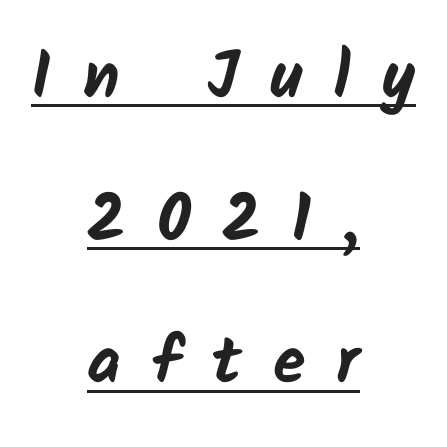
The image shows 66 px bold sans-serif type; set centered, loose line spacing (2.16x), unusually wide letter spacing (+0.47 em), underlined; low stroke contrast and a medium x-height.
